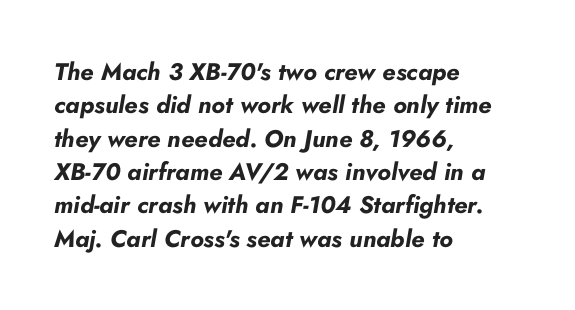
Q: Is the text bold? A: Yes.
Q: Is the text italic (slanted)? A: Yes, it leans right by about 10 degrees.
Q: Is the text underlined? A: No.
Q: How is the paragraph aligned? A: Left-aligned.
Q: Is the spacing between letters normal or unusually wide? A: Normal.
Q: Is the spacing between lines tight, normal or loose? A: Normal.
